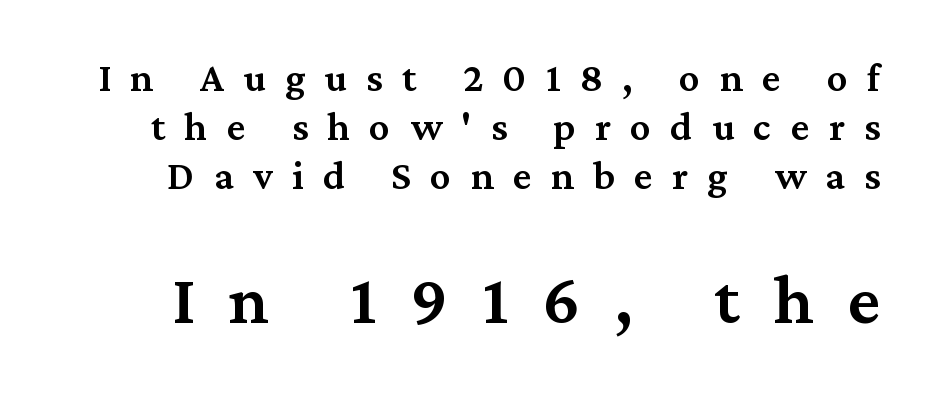
The image shows 72 px semibold serif type, upright; set line spacing 1.19x, unusually wide letter spacing (+0.47 em), not underlined; the second (bottom) block is 1.76x larger; medium stroke contrast and a medium x-height.
